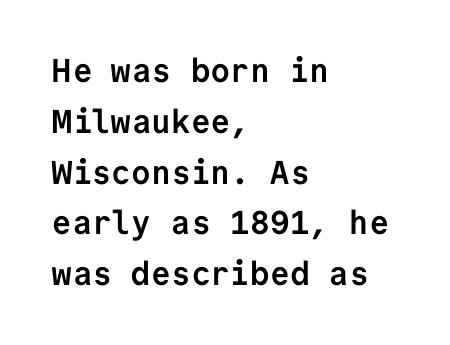
{"serif": "no", "italic": "no", "bold": "yes", "weight": "semibold", "width": "normal", "stroke_contrast": "low", "x_height": "medium", "monospaced": "yes", "underline": "no", "align": "left", "line_spacing": "normal", "line_spacing_ratio": 1.54, "letter_spacing": "normal", "letter_spacing_em": 0.0, "glyph_px": 33}
